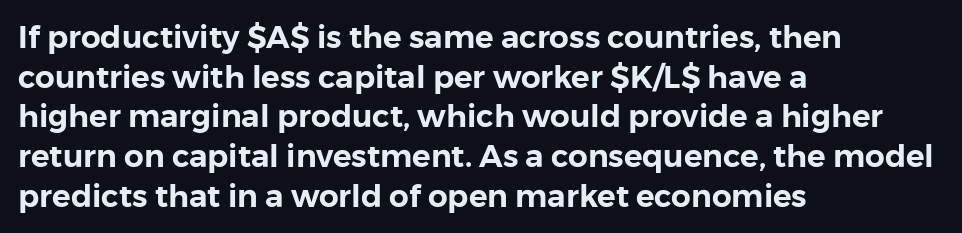
{"serif": "no", "italic": "no", "width": "normal", "x_height": "medium", "monospaced": "no", "underline": "no", "align": "left", "line_spacing": "normal", "line_spacing_ratio": 1.28, "letter_spacing": "normal", "letter_spacing_em": 0.0, "glyph_px": 31}
